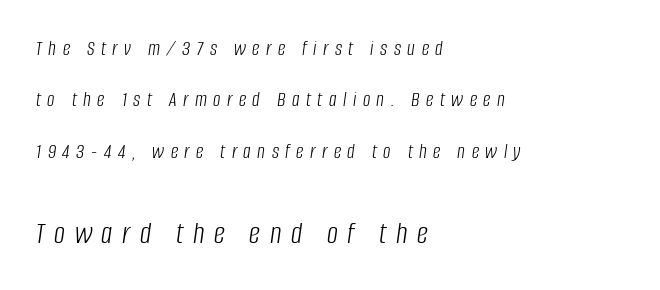
Q: Is the text bold? A: No.
Q: Is the text italic (slanted)? A: Yes, it leans right by about 8 degrees.
Q: Is the text underlined? A: No.
Q: How is the paragraph aligned? A: Left-aligned.
Q: Is the spacing between letters normal or unusually wide? A: Unusually wide.
Q: Is the spacing between lines tight, normal or loose? A: Loose.
Q: Which block of text is set in a larger size, the first (top) or the second (bottom)? A: The second (bottom) one.
Q: Width (condensed, normal, or wide)? A: Condensed.
Q: Stroke contrast? A: Low.
Q: x-height? A: Large.
Q: Monospaced? A: No.
